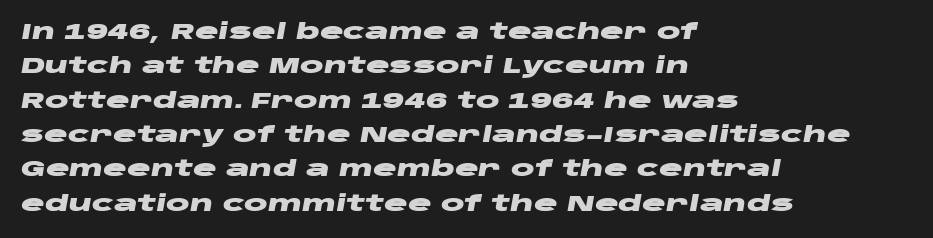
Q: Is the text bold? A: Yes.
Q: Is the text italic (slanted)? A: Yes, it leans right by about 10 degrees.
Q: Is the text underlined? A: No.
Q: How is the paragraph aligned? A: Left-aligned.
Q: Is the spacing between letters normal or unusually wide? A: Normal.
Q: Is the spacing between lines tight, normal or loose? A: Normal.
